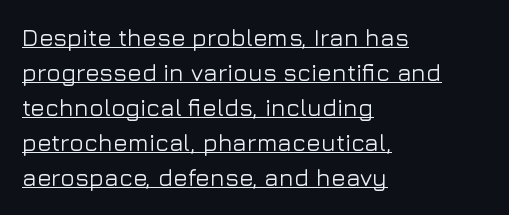
{"italic": "no", "underline": "yes", "align": "left", "line_spacing": "normal", "line_spacing_ratio": 1.46, "letter_spacing": "normal", "letter_spacing_em": 0.0, "glyph_px": 24}
